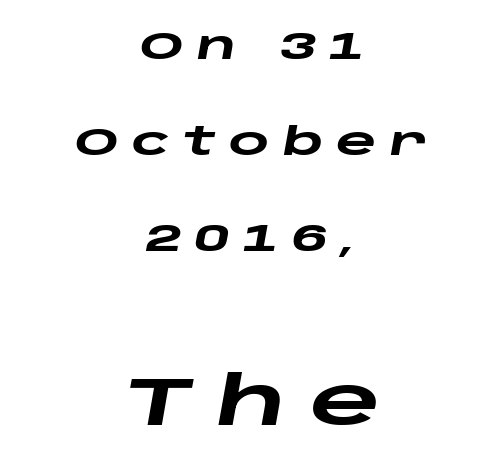
{"italic": "yes", "lean": "right", "slant_degrees": 10, "bold": "yes", "weight": "heavy", "width": "wide", "stroke_contrast": "low", "x_height": "large", "monospaced": "no", "underline": "no", "align": "center", "line_spacing": "loose", "line_spacing_ratio": 2.46, "letter_spacing": "wide", "letter_spacing_em": 0.34, "larger_block": "second", "size_ratio": 1.74, "glyph_px": 68}
